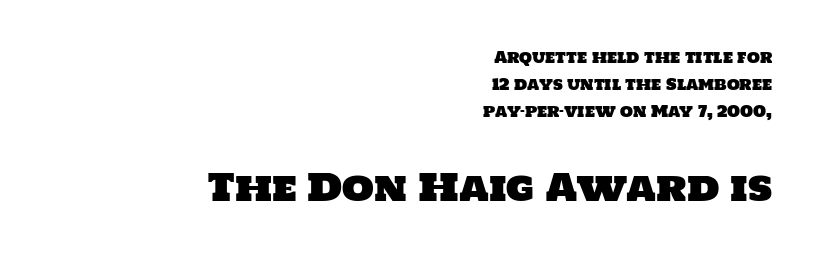
Q: Is the typeface a serif or a sans-serif typeface? A: Sans-serif.
Q: Is the text underlined? A: No.
Q: How is the paragraph aligned? A: Right-aligned.
Q: Is the spacing between letters normal or unusually wide? A: Normal.
Q: Which block of text is set in a larger size, the first (top) or the second (bottom)? A: The second (bottom) one.
Q: Width (condensed, normal, or wide)? A: Normal.
Q: Stroke contrast? A: Low.
Q: x-height? A: Large.
Q: Monospaced? A: No.
